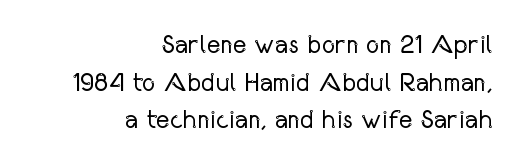
{"italic": "no", "bold": "no", "underline": "no", "align": "right", "line_spacing": "normal", "line_spacing_ratio": 1.45, "letter_spacing": "normal", "letter_spacing_em": 0.0, "glyph_px": 26}
